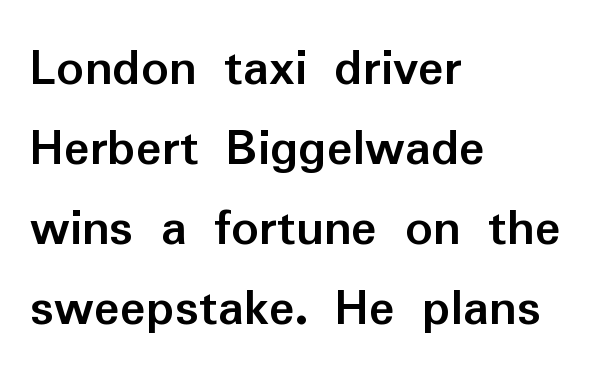
Q: Is the text bold? A: Yes.
Q: Is the text italic (slanted)? A: No, it is upright.
Q: Is the typeface a serif or a sans-serif typeface? A: Sans-serif.
Q: Is the text underlined? A: No.
Q: How is the paragraph aligned? A: Left-aligned.
Q: Is the spacing between letters normal or unusually wide? A: Normal.
Q: Is the spacing between lines tight, normal or loose? A: Normal.
Q: Width (condensed, normal, or wide)? A: Normal.
Q: Stroke contrast? A: Low.
Q: x-height? A: Medium.
Q: Monospaced? A: No.
